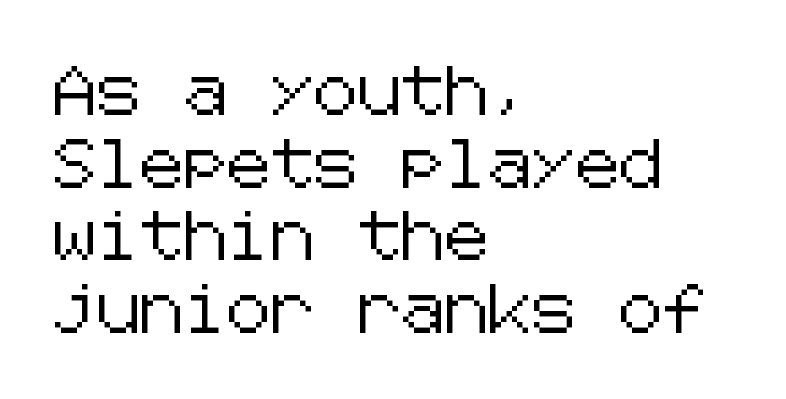
The image shows 49 px sans-serif type, upright; set left-aligned, normal line spacing (1.48x), normal letter spacing, not underlined; low stroke contrast and a medium x-height.
